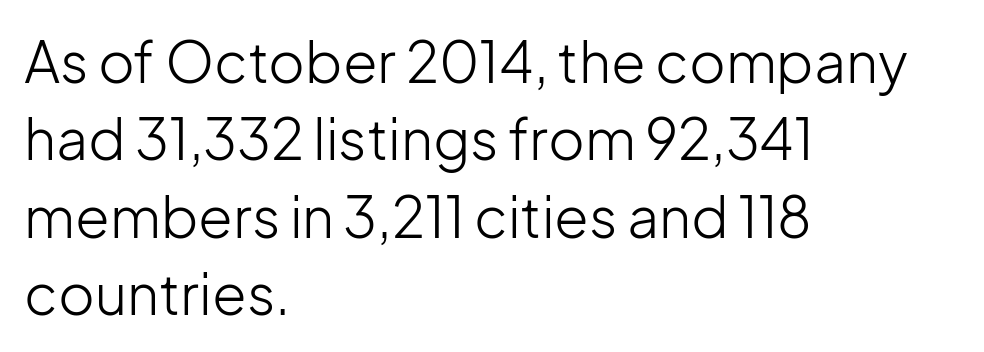
Where is the straight margin? On the left. The axis of the letterforms is exactly vertical. Is the stroke heavy? The answer is a plain regular-or-lighter. Underlining? Definitely not there.
